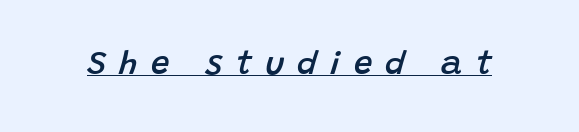
Q: Is the text bold? A: Semi-bold.
Q: Is the text italic (slanted)? A: Yes, it leans right by about 15 degrees.
Q: Is the text underlined? A: Yes.
Q: Is the spacing between letters normal or unusually wide? A: Unusually wide.
Q: Width (condensed, normal, or wide)? A: Normal.
Q: Stroke contrast? A: Low.
Q: x-height? A: Large.
Q: Monospaced? A: No.
